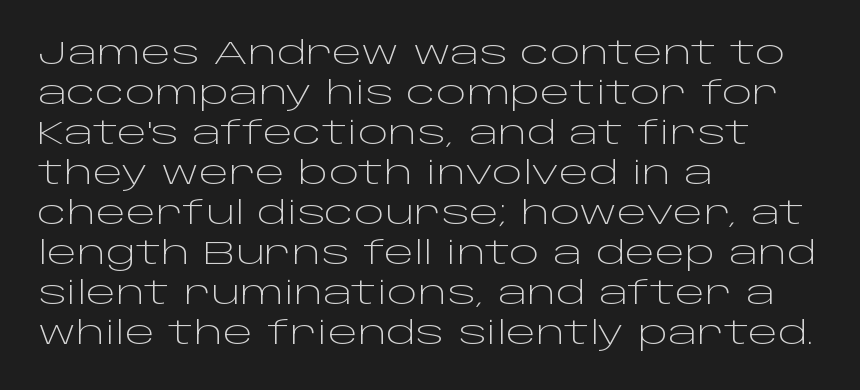
Q: Is the text bold? A: No.
Q: Is the text italic (slanted)? A: No, it is upright.
Q: Is the typeface a serif or a sans-serif typeface? A: Sans-serif.
Q: Is the text underlined? A: No.
Q: How is the paragraph aligned? A: Left-aligned.
Q: Is the spacing between letters normal or unusually wide? A: Normal.
Q: Is the spacing between lines tight, normal or loose? A: Normal.
Q: Width (condensed, normal, or wide)? A: Wide.
Q: Stroke contrast? A: Low.
Q: x-height? A: Large.
Q: Monospaced? A: No.
